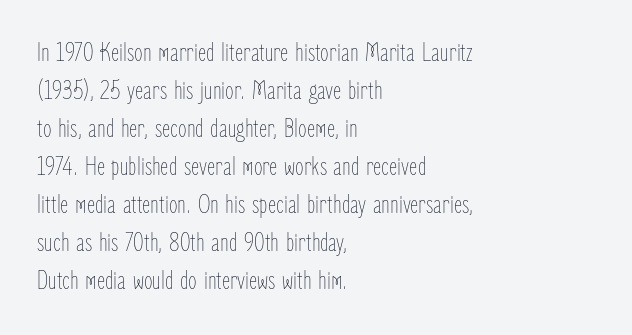
{"italic": "no", "bold": "no", "weight": "thin", "width": "condensed", "stroke_contrast": "low", "x_height": "medium", "monospaced": "no", "underline": "no", "align": "left", "line_spacing": "normal", "line_spacing_ratio": 1.36, "letter_spacing": "normal", "letter_spacing_em": 0.0, "glyph_px": 28}
